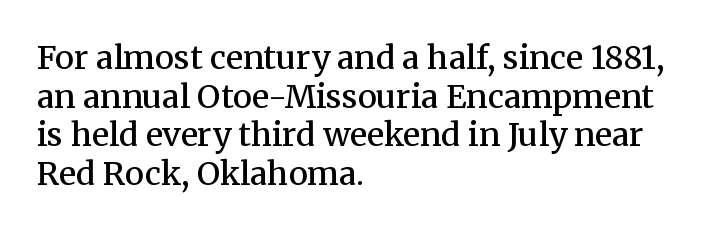
{"serif": "yes", "italic": "no", "bold": "semi", "weight": "semibold", "width": "normal", "stroke_contrast": "medium", "x_height": "medium", "monospaced": "no", "underline": "no", "align": "left", "line_spacing_ratio": 1.21, "letter_spacing": "normal", "letter_spacing_em": 0.0, "glyph_px": 32}
